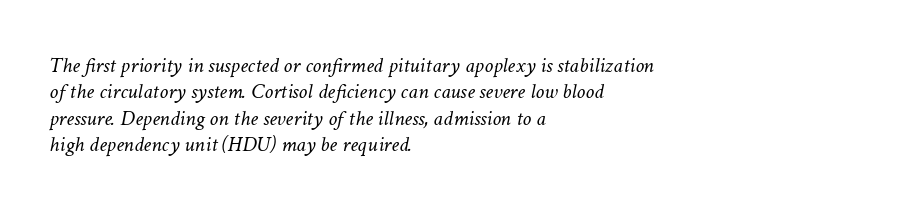
{"italic": "yes", "lean": "right", "slant_degrees": 11, "bold": "no", "underline": "no", "align": "left", "line_spacing_ratio": 1.2, "letter_spacing": "normal", "letter_spacing_em": 0.0, "glyph_px": 22}
